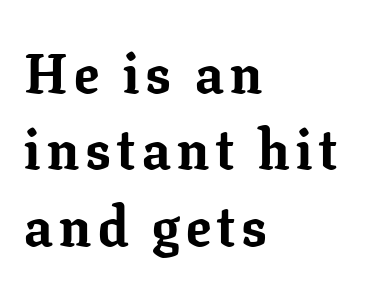
Q: Is the text bold? A: Yes.
Q: Is the text italic (slanted)? A: No, it is upright.
Q: Is the typeface a serif or a sans-serif typeface? A: Serif.
Q: Is the text underlined? A: No.
Q: How is the paragraph aligned? A: Left-aligned.
Q: Is the spacing between lines tight, normal or loose? A: Normal.
Q: Width (condensed, normal, or wide)? A: Normal.
Q: Stroke contrast? A: Low.
Q: x-height? A: Medium.
Q: Monospaced? A: No.
